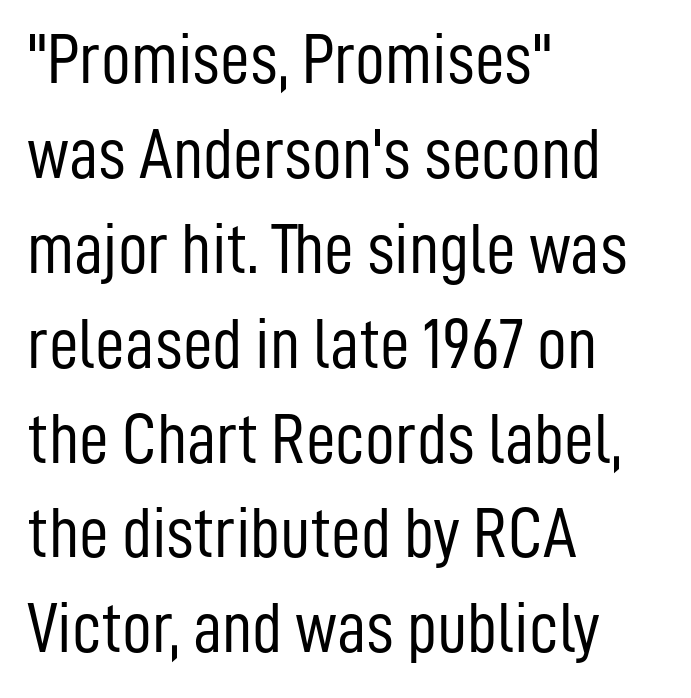
The image shows 73 px light, condensed sans-serif type, upright; set left-aligned, normal line spacing (1.3x), normal letter spacing, not underlined; low stroke contrast and a medium x-height.
